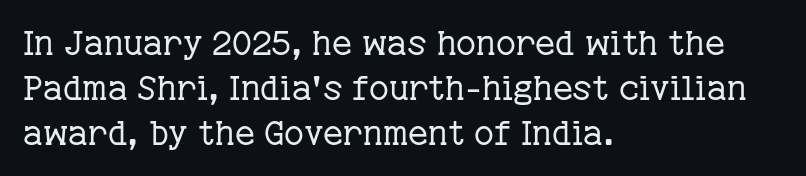
Q: Is the text bold? A: No.
Q: Is the text italic (slanted)? A: No, it is upright.
Q: Is the typeface a serif or a sans-serif typeface? A: Serif.
Q: Is the text underlined? A: No.
Q: How is the paragraph aligned? A: Left-aligned.
Q: Is the spacing between letters normal or unusually wide? A: Normal.
Q: Is the spacing between lines tight, normal or loose? A: Normal.
Q: Width (condensed, normal, or wide)? A: Normal.
Q: Stroke contrast? A: Low.
Q: x-height? A: Medium.
Q: Monospaced? A: No.
